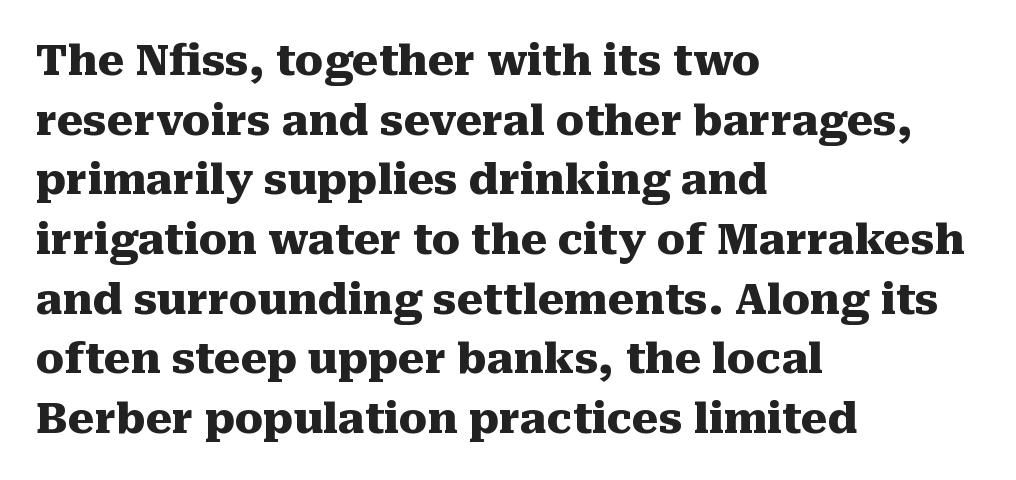
Quick note: underline off. The setting favours the left margin, as ordinary paragraphs usually do. The tracking reads as untouched default to a designer's eye. The glyphs have the mass of a bold cut. Serif or sans? Serif — the stroke terminals have little feet. A typesetter would call this proportional, since set widths differ per character.
